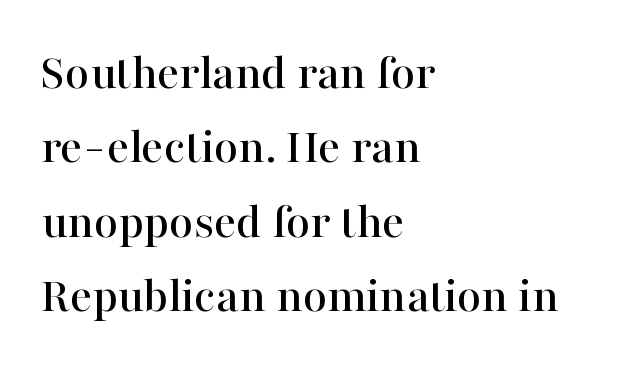
Q: Is the text italic (slanted)? A: No, it is upright.
Q: Is the typeface a serif or a sans-serif typeface? A: Serif.
Q: Is the text underlined? A: No.
Q: How is the paragraph aligned? A: Left-aligned.
Q: Is the spacing between letters normal or unusually wide? A: Normal.
Q: Is the spacing between lines tight, normal or loose? A: Normal.
Q: Width (condensed, normal, or wide)? A: Normal.
Q: Stroke contrast? A: High.
Q: x-height? A: Medium.
Q: Monospaced? A: No.
